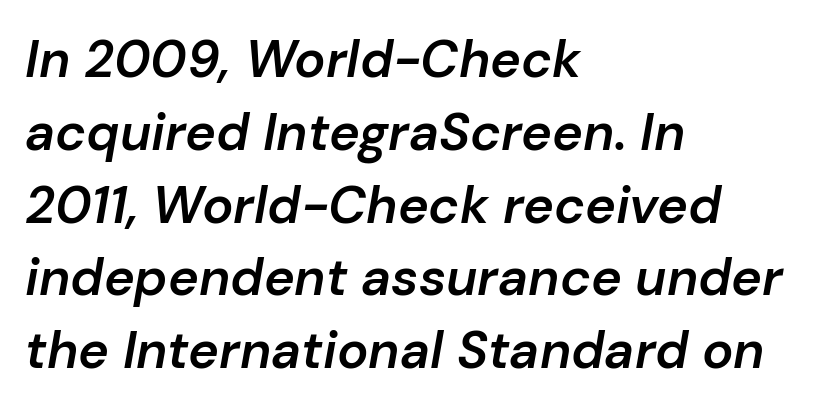
{"italic": "yes", "lean": "right", "slant_degrees": 10, "bold": "semi", "weight": "semibold", "width": "normal", "stroke_contrast": "low", "x_height": "medium", "monospaced": "no", "underline": "no", "align": "left", "line_spacing": "normal", "line_spacing_ratio": 1.4, "letter_spacing": "normal", "letter_spacing_em": 0.0, "glyph_px": 52}
